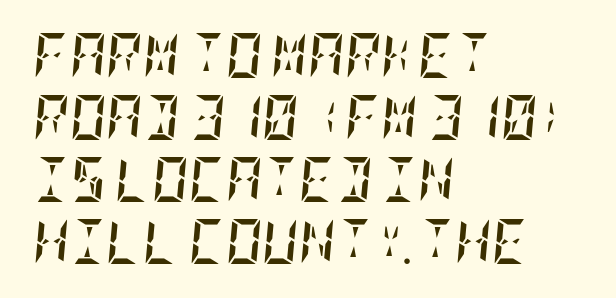
{"italic": "yes", "lean": "right", "slant_degrees": 5, "bold": "yes", "weight": "semibold", "width": "condensed", "stroke_contrast": "low", "x_height": "large", "underline": "no", "align": "left", "line_spacing": "normal", "line_spacing_ratio": 1.38, "letter_spacing": "normal", "letter_spacing_em": 0.0, "glyph_px": 45}
